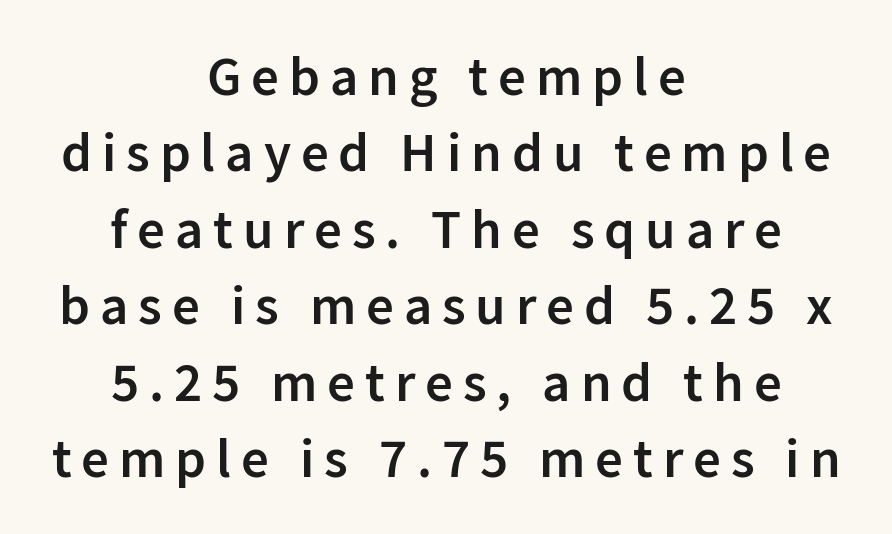
{"serif": "no", "italic": "no", "bold": "semi", "weight": "semibold", "width": "normal", "stroke_contrast": "low", "x_height": "medium", "monospaced": "no", "underline": "no", "align": "center", "line_spacing": "normal", "line_spacing_ratio": 1.39, "glyph_px": 55}
